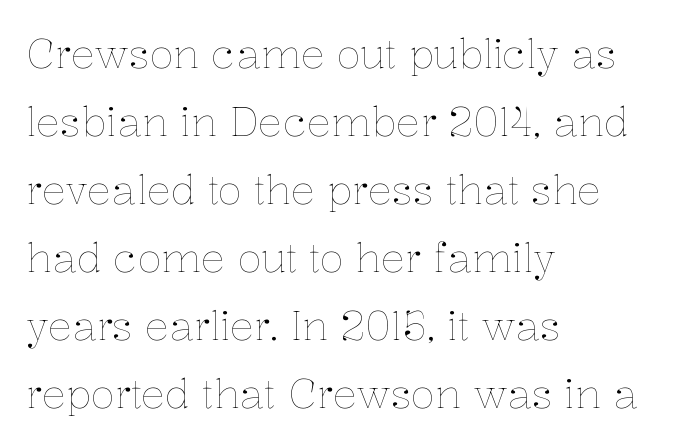
The image shows 40 px thin type, upright; set left-aligned, normal line spacing (1.7x), normal letter spacing, not underlined; low stroke contrast and a medium x-height.
